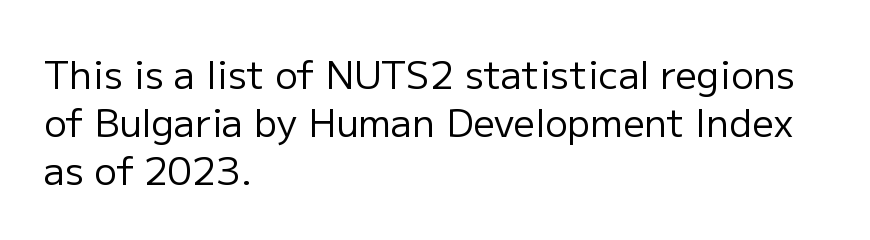
{"serif": "no", "italic": "no", "bold": "no", "weight": "regular", "width": "normal", "stroke_contrast": "low", "x_height": "medium", "monospaced": "no", "underline": "no", "align": "left", "line_spacing": "normal", "line_spacing_ratio": 1.26, "letter_spacing": "normal", "letter_spacing_em": 0.0, "glyph_px": 38}
